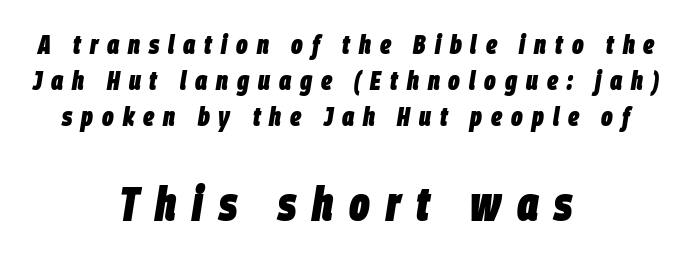
Q: Is the text bold? A: Yes.
Q: Is the text italic (slanted)? A: Yes, it leans right by about 9 degrees.
Q: Is the text underlined? A: No.
Q: How is the paragraph aligned? A: Centered.
Q: Is the spacing between letters normal or unusually wide? A: Unusually wide.
Q: Is the spacing between lines tight, normal or loose? A: Normal.
Q: Which block of text is set in a larger size, the first (top) or the second (bottom)? A: The second (bottom) one.
Q: Width (condensed, normal, or wide)? A: Condensed.
Q: Stroke contrast? A: Low.
Q: x-height? A: Large.
Q: Monospaced? A: No.
